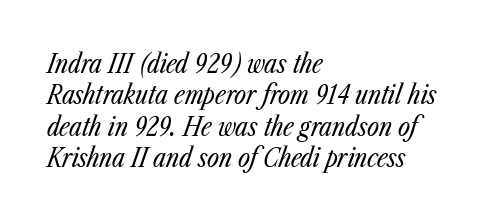
{"italic": "yes", "lean": "right", "slant_degrees": 23, "bold": "no", "underline": "no", "align": "left", "line_spacing_ratio": 1.21, "letter_spacing": "normal", "letter_spacing_em": 0.0, "glyph_px": 26}
